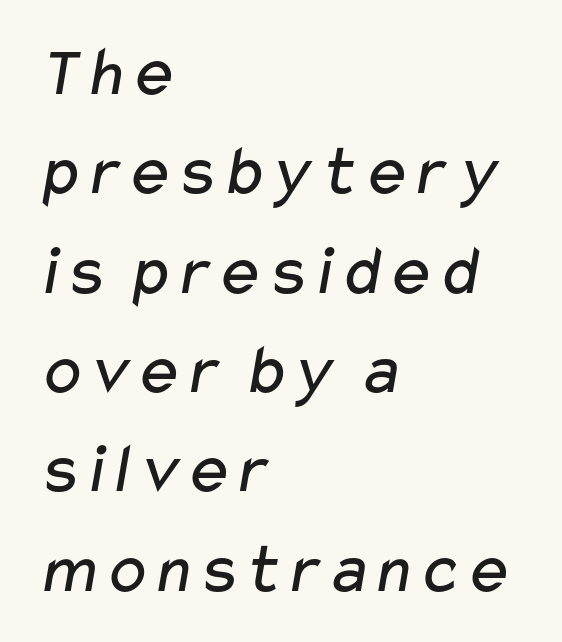
The glyphs are unaccompanied by any horizontal stroke below them. These lines are set flush left with a ragged right edge. The letterforms sit at book weight or below. The block of text has a typical density, with ordinary space between rows. In terms of letterspacing, this is plain default setting.
